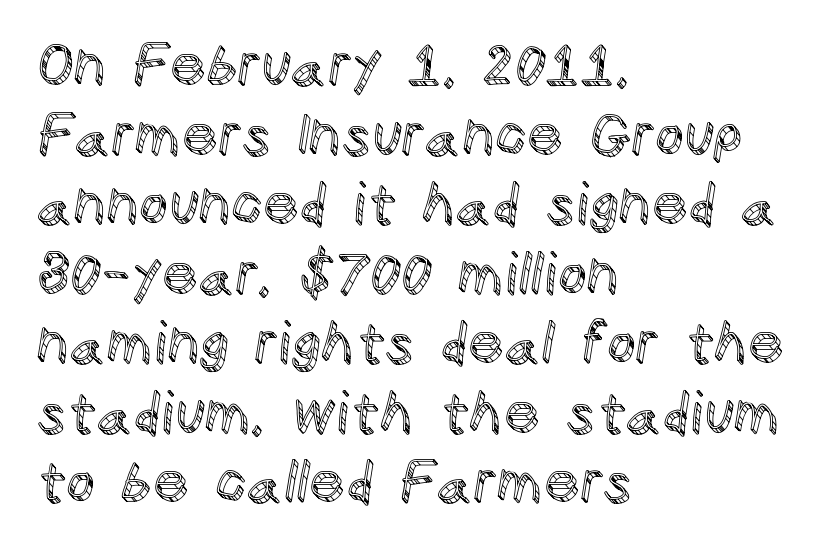
{"width": "normal", "x_height": "large", "monospaced": "no", "underline": "no", "align": "left", "line_spacing_ratio": 1.22, "letter_spacing": "normal", "letter_spacing_em": 0.0, "glyph_px": 57}
